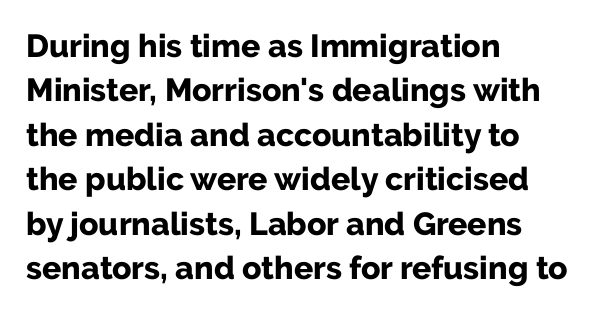
The image shows 32 px bold sans-serif type, upright; set left-aligned, normal line spacing (1.39x), normal letter spacing, not underlined; low stroke contrast and a medium x-height.
